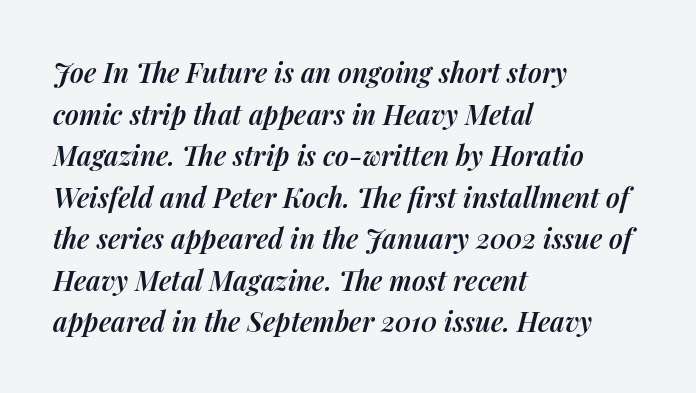
Default kerning and tracking; the words read as compact shapes. A normal amount of white space separates one row of letters from the next. Notice how the passage keeps a crisp vertical edge on the left only. Emphasis-style slanted type is in use. Rule under the text: the space is simply empty. The passage shown is semibold, sitting just below true bold.
